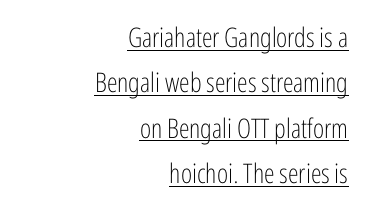
Q: Is the text bold? A: No.
Q: Is the text italic (slanted)? A: No, it is upright.
Q: Is the text underlined? A: Yes.
Q: How is the paragraph aligned? A: Right-aligned.
Q: Is the spacing between letters normal or unusually wide? A: Normal.
Q: Is the spacing between lines tight, normal or loose? A: Normal.
